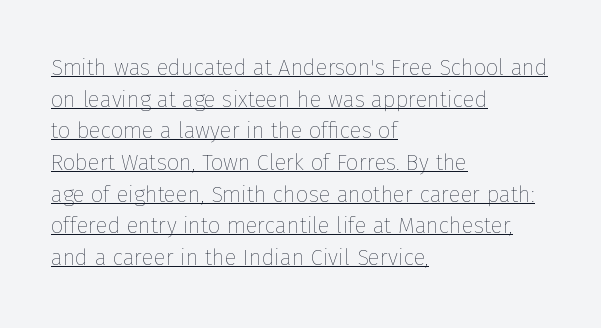
All the whitespace from short lines collects on the right. The font's upright variant was chosen for this text. Observe the ordinary spacing: letters are neighbours, not strangers. This reads as an unemphasized weight, regular at the heaviest.
